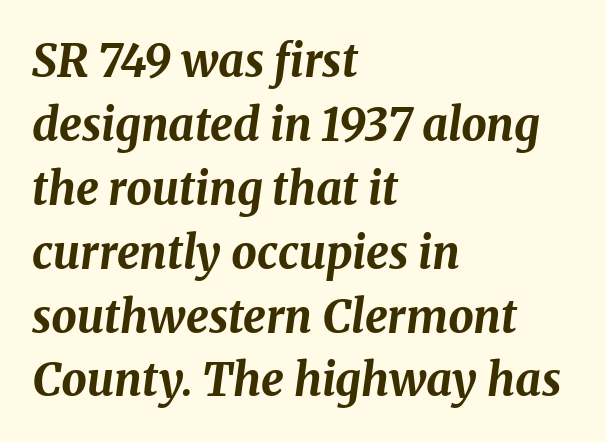
{"italic": "yes", "lean": "right", "slant_degrees": 8, "bold": "yes", "weight": "bold", "width": "normal", "stroke_contrast": "medium", "x_height": "medium", "monospaced": "no", "underline": "no", "align": "left", "line_spacing": "normal", "line_spacing_ratio": 1.42, "letter_spacing": "normal", "letter_spacing_em": 0.0, "glyph_px": 45}
